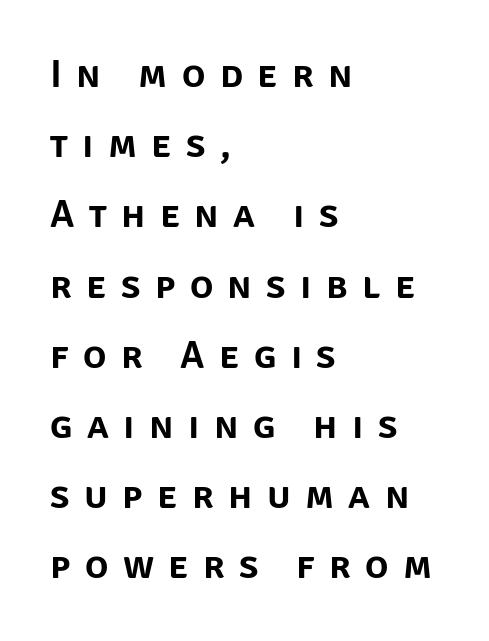
The passage is arranged the way most books set body copy — flush left. Type style note: lacks serifs. The gap between lines stays unmarked. The face used here is proportionally spaced, like ordinary book or web type. The axis of the letterforms is exactly vertical.
